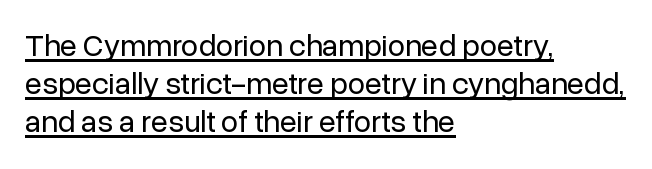
{"serif": "no", "italic": "no", "bold": "no", "weight": "regular", "width": "normal", "stroke_contrast": "low", "x_height": "medium", "monospaced": "no", "underline": "yes", "align": "left", "line_spacing_ratio": 1.23, "letter_spacing": "normal", "letter_spacing_em": 0.0, "glyph_px": 31}
